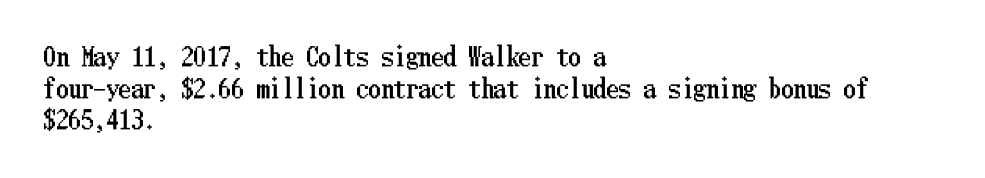
Q: Is the text italic (slanted)? A: No, it is upright.
Q: Is the text underlined? A: No.
Q: How is the paragraph aligned? A: Left-aligned.
Q: Is the spacing between letters normal or unusually wide? A: Normal.
Q: Is the spacing between lines tight, normal or loose? A: Normal.
